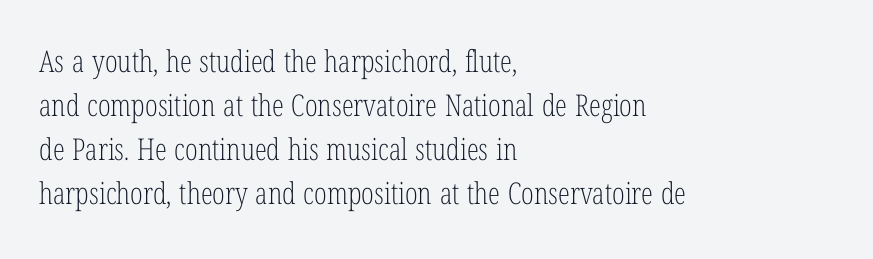
{"serif": "yes", "italic": "no", "bold": "no", "weight": "light", "width": "condensed", "stroke_contrast": "low", "x_height": "medium", "monospaced": "no", "underline": "no", "align": "left", "line_spacing": "normal", "line_spacing_ratio": 1.47, "letter_spacing": "normal", "letter_spacing_em": 0.0, "glyph_px": 30}
